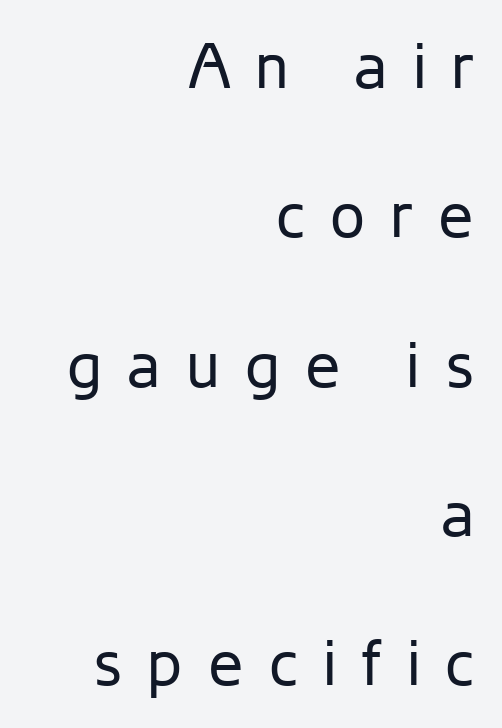
The typesetting does not lean heavy: it is not bold. The rendering anchors every line to the right-hand side. Each new line begins a long way beneath the previous one. The letters advance in unequal steps, a hallmark of proportional type.
